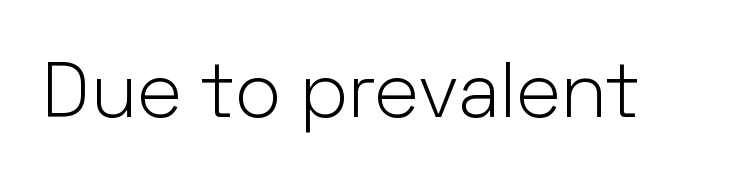
Q: Is the text bold? A: No.
Q: Is the text italic (slanted)? A: No, it is upright.
Q: Is the typeface a serif or a sans-serif typeface? A: Sans-serif.
Q: Is the text underlined? A: No.
Q: Is the spacing between letters normal or unusually wide? A: Normal.
Q: Width (condensed, normal, or wide)? A: Normal.
Q: Stroke contrast? A: Low.
Q: x-height? A: Medium.
Q: Monospaced? A: No.
